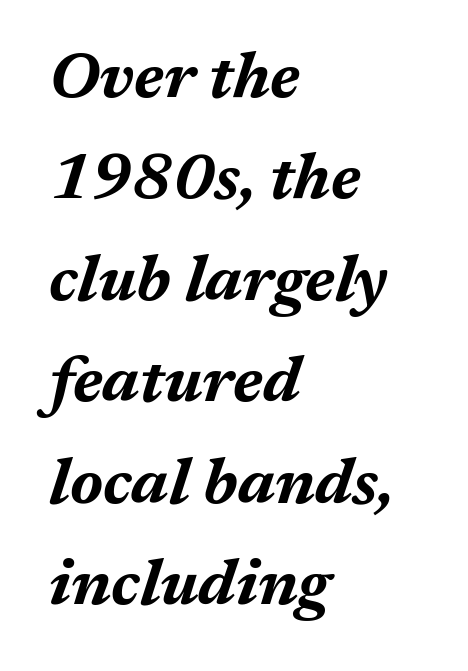
Descender tails drop into unmarked territory. The block of text has a typical density, with ordinary space between rows. The lettering tilts uniformly, giving the passage an italic look. These lines carry a lot of weight — the face is fully bold.
